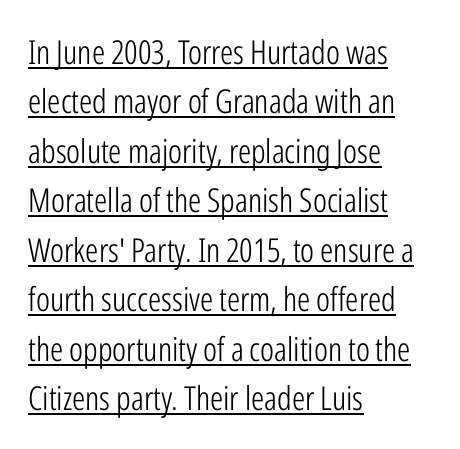
The image shows 33 px light, condensed sans-serif type, upright; set left-aligned, normal line spacing (1.5x), normal letter spacing, underlined; low stroke contrast and a medium x-height.
